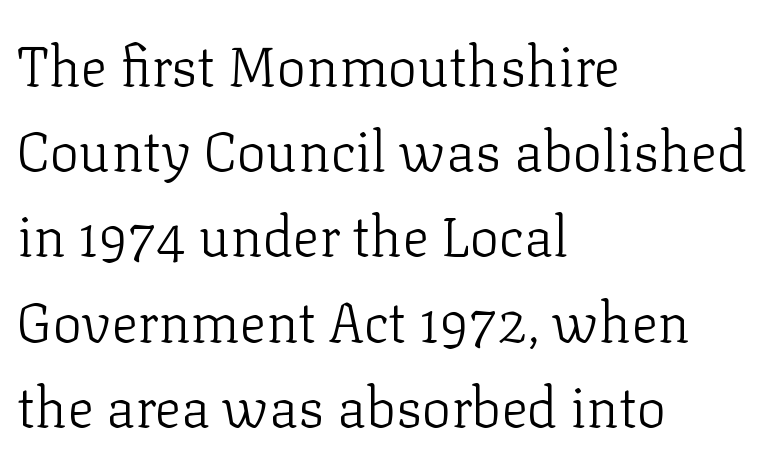
Q: Is the text bold? A: No.
Q: Is the text italic (slanted)? A: No, it is upright.
Q: Is the typeface a serif or a sans-serif typeface? A: Serif.
Q: Is the text underlined? A: No.
Q: How is the paragraph aligned? A: Left-aligned.
Q: Is the spacing between letters normal or unusually wide? A: Normal.
Q: Is the spacing between lines tight, normal or loose? A: Normal.
Q: Width (condensed, normal, or wide)? A: Normal.
Q: Stroke contrast? A: Low.
Q: x-height? A: Medium.
Q: Monospaced? A: No.
